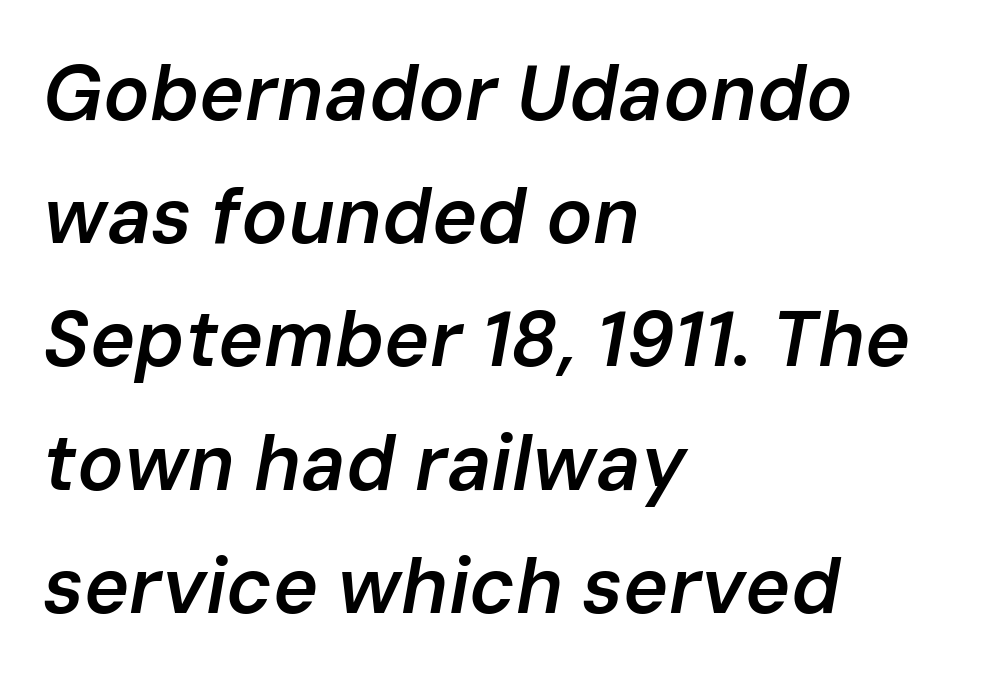
{"italic": "yes", "lean": "right", "slant_degrees": 10, "bold": "semi", "weight": "semibold", "width": "normal", "stroke_contrast": "low", "x_height": "medium", "monospaced": "no", "underline": "no", "align": "left", "line_spacing": "normal", "line_spacing_ratio": 1.6, "letter_spacing": "normal", "letter_spacing_em": 0.0, "glyph_px": 77}
